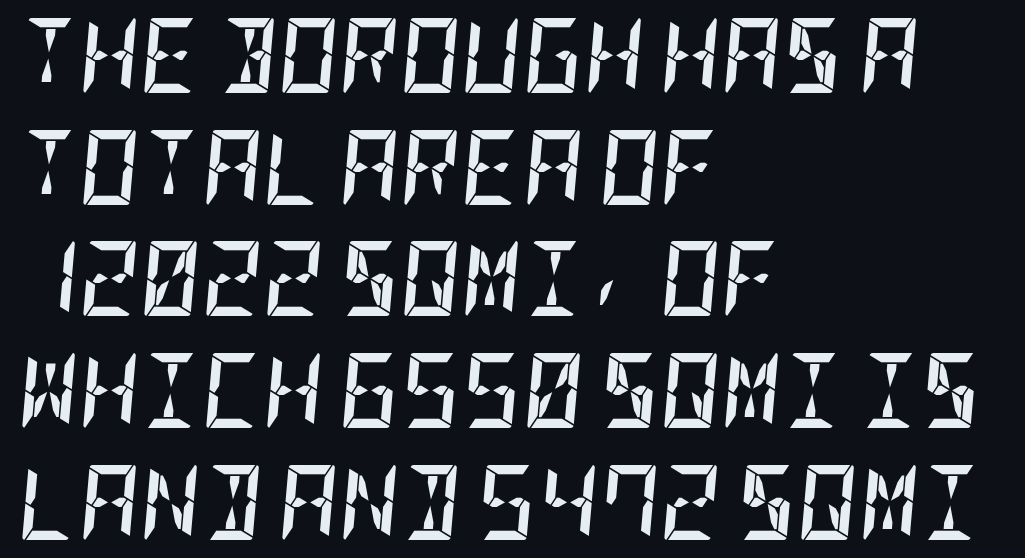
{"italic": "yes", "lean": "right", "slant_degrees": 5, "bold": "yes", "weight": "semibold", "width": "condensed", "stroke_contrast": "low", "x_height": "large", "underline": "no", "align": "left", "line_spacing": "normal", "line_spacing_ratio": 1.49, "letter_spacing": "normal", "letter_spacing_em": 0.0, "glyph_px": 75}
